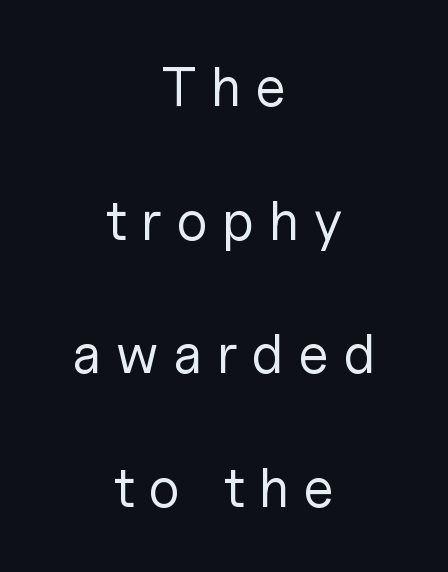
The image shows 55 px regular-weight sans-serif type, upright; set centered, loose line spacing (2.43x), unusually wide letter spacing (+0.27 em), not underlined; low stroke contrast and a medium x-height.
